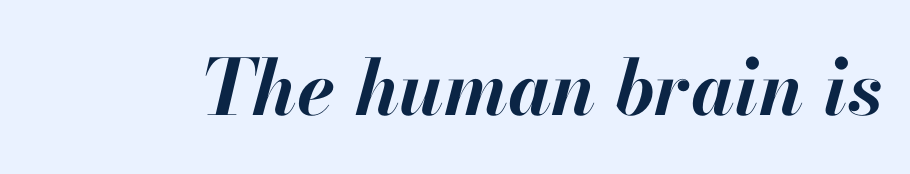
The image shows 77 px bold type, italic (leaning right); set normal letter spacing, not underlined; high stroke contrast and a small x-height.
